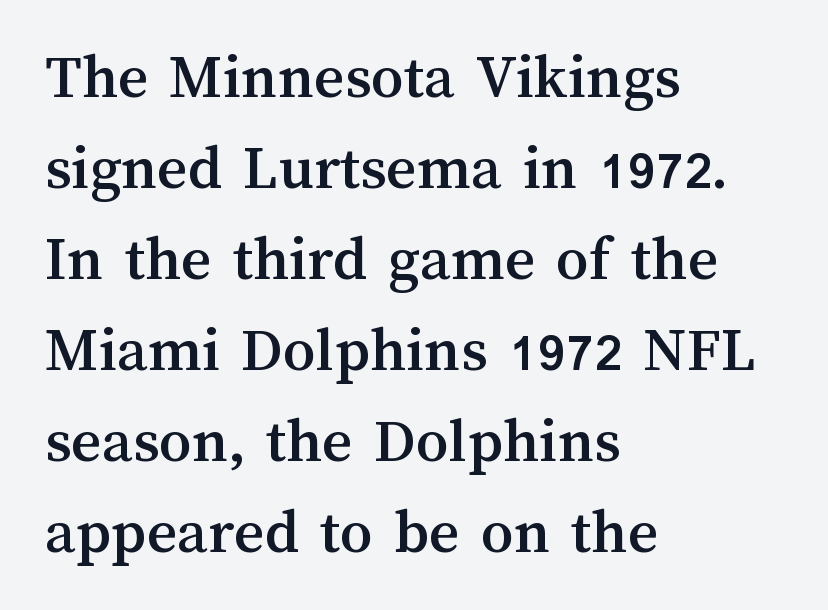
A normal amount of white space separates one row of letters from the next. The strip under each line holds only bare page. Italic? Not at all — the glyphs are vertical. Is this a fixed-width face? No — the glyphs have proportional, varying widths. The letterforms sit shoulder to shoulder at normal distance. Notice how the passage keeps a crisp vertical edge on the left only.
